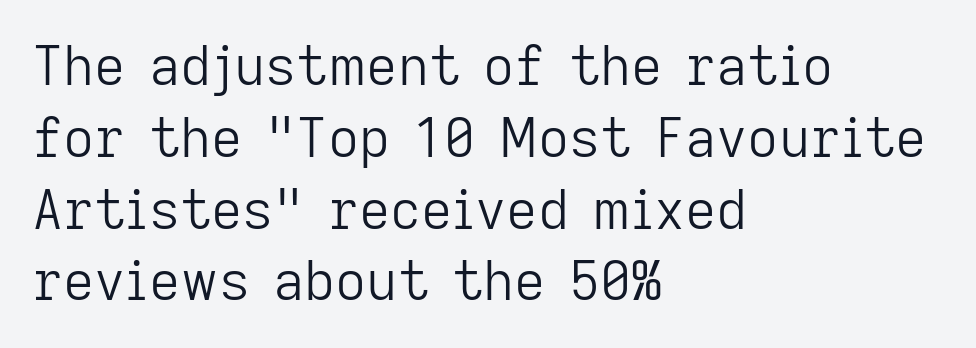
Q: Is the text bold? A: No.
Q: Is the text italic (slanted)? A: No, it is upright.
Q: Is the typeface a serif or a sans-serif typeface? A: Sans-serif.
Q: Is the text underlined? A: No.
Q: How is the paragraph aligned? A: Left-aligned.
Q: Is the spacing between letters normal or unusually wide? A: Normal.
Q: Is the spacing between lines tight, normal or loose? A: Normal.
Q: Width (condensed, normal, or wide)? A: Normal.
Q: Stroke contrast? A: Low.
Q: x-height? A: Medium.
Q: Monospaced? A: No.
